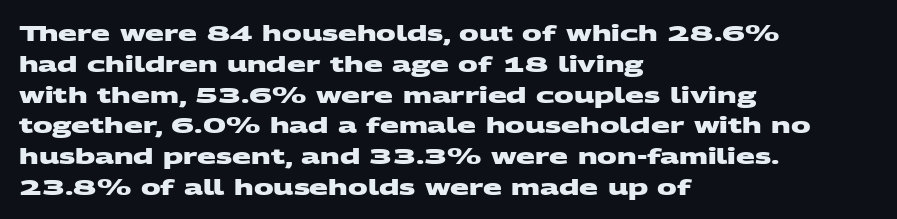
Typesetter's note: full bold, strokes at maximum text heaviness. Line spacing here is normal. Horizontally, the lines are justified to the leading edge only. The type is set solid horizontally, with unmodified tracking.
